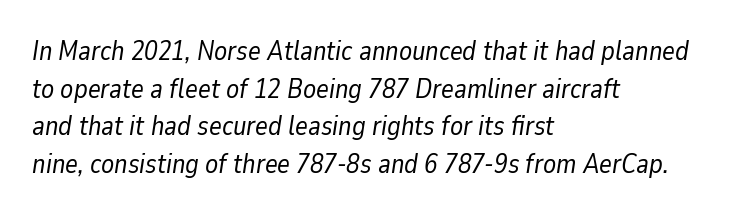
{"italic": "yes", "lean": "right", "slant_degrees": 9, "bold": "no", "underline": "no", "align": "left", "line_spacing": "normal", "line_spacing_ratio": 1.39, "letter_spacing": "normal", "letter_spacing_em": 0.0, "glyph_px": 27}
